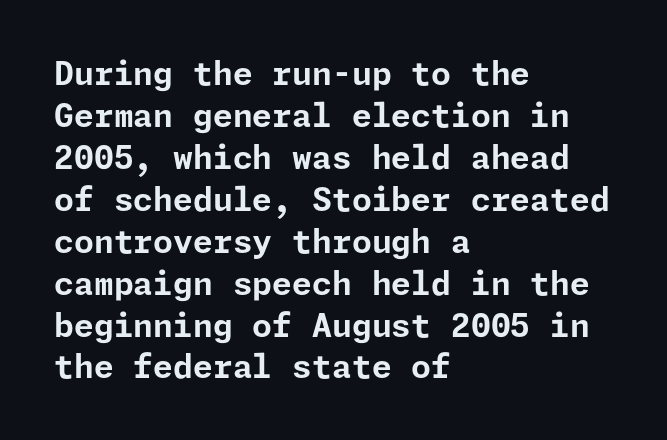
Alignment: flush left. Does extra space separate the letters? No, they use regular spacing. Evenly set lines give the paragraph a standard silhouette. A typesetter would mark this as roman, not italic. I'd call this a sans setting — the letters go barefoot. Lines of text with bare space underneath.
